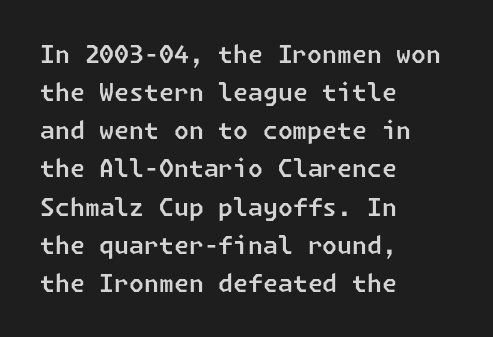
{"underline": "no", "align": "left", "line_spacing": "normal", "line_spacing_ratio": 1.59, "letter_spacing": "normal", "letter_spacing_em": 0.0, "glyph_px": 24}
